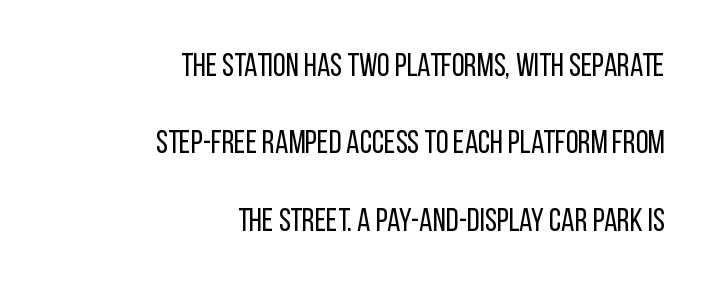
{"serif": "no", "italic": "no", "bold": "no", "weight": "regular", "width": "condensed", "stroke_contrast": "low", "x_height": "large", "monospaced": "no", "underline": "no", "align": "right", "line_spacing": "loose", "line_spacing_ratio": 2.42, "letter_spacing": "normal", "letter_spacing_em": 0.0, "glyph_px": 32}
